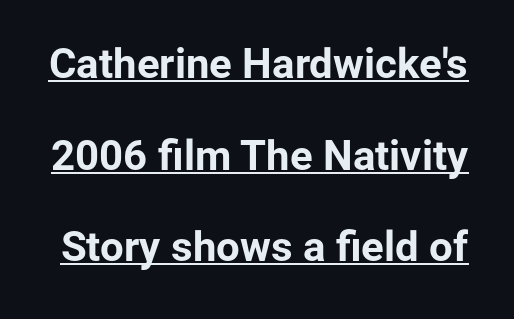
{"serif": "no", "italic": "no", "bold": "yes", "weight": "bold", "width": "normal", "stroke_contrast": "low", "x_height": "medium", "monospaced": "no", "underline": "yes", "line_spacing": "loose", "line_spacing_ratio": 2.18, "letter_spacing": "normal", "letter_spacing_em": 0.0, "glyph_px": 42}
